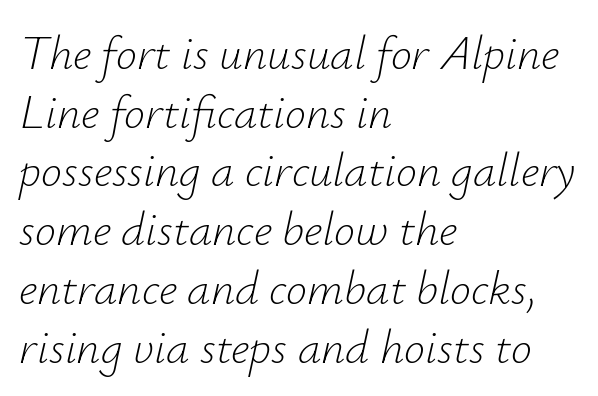
The image shows 47 px light type, italic (leaning right); set left-aligned, normal line spacing (1.25x), normal letter spacing, not underlined; low stroke contrast and a small x-height.
